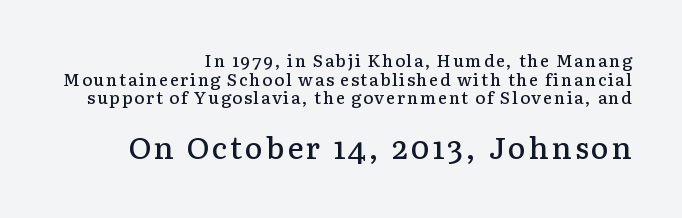
The image shows 30 px semibold serif type, upright; set right-aligned, tight line spacing (1.1x), not underlined; the second (bottom) block is 1.76x larger; low stroke contrast and a medium x-height.
